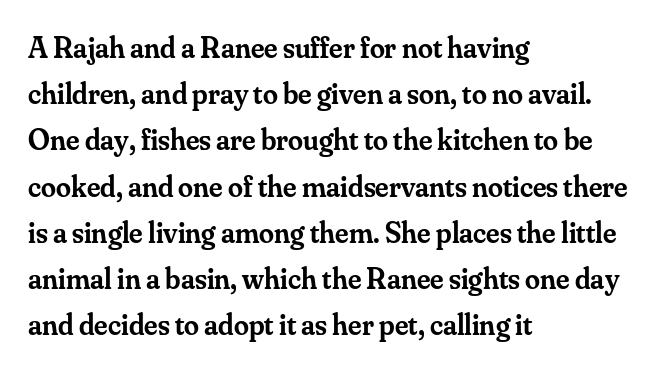
Q: Is the text bold? A: Semi-bold.
Q: Is the text italic (slanted)? A: No, it is upright.
Q: Is the typeface a serif or a sans-serif typeface? A: Serif.
Q: Is the text underlined? A: No.
Q: How is the paragraph aligned? A: Left-aligned.
Q: Is the spacing between letters normal or unusually wide? A: Normal.
Q: Is the spacing between lines tight, normal or loose? A: Normal.
Q: Width (condensed, normal, or wide)? A: Normal.
Q: Stroke contrast? A: Medium.
Q: x-height? A: Small.
Q: Monospaced? A: No.
